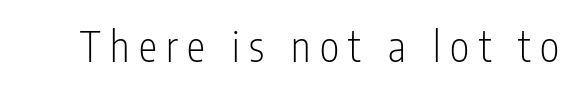
You can tell it's not italic because the verticals are truly vertical. The rendering inserts visible extra space after every character. The characters display no serif detailing; their extremities are plain. This is not heavy type; no bold has been used. You could not count columns in this text — the font is proportionally spaced. This rendering features lettering with no underline.
